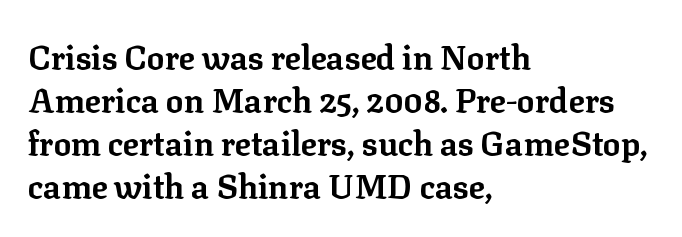
When letters stand straight like this, we call the style roman or upright. Short note: letters normally spaced. The rendering uses a moderate line-height, typical for paragraphs. These lines are rendered in a variable-pitch font. Layout note: lines flush left. You'd pick this weight for a headline — it's a proper bold.
